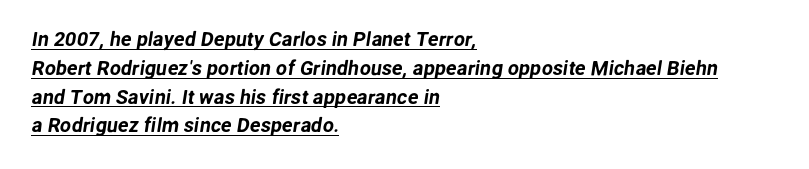
Quick note: interline space is typical. The gaps between neighbouring characters are ordinary and unremarkable. The typesetter chose a ragged-right arrangement here. A continuous stroke trails under the words, as in a hyperlink.
